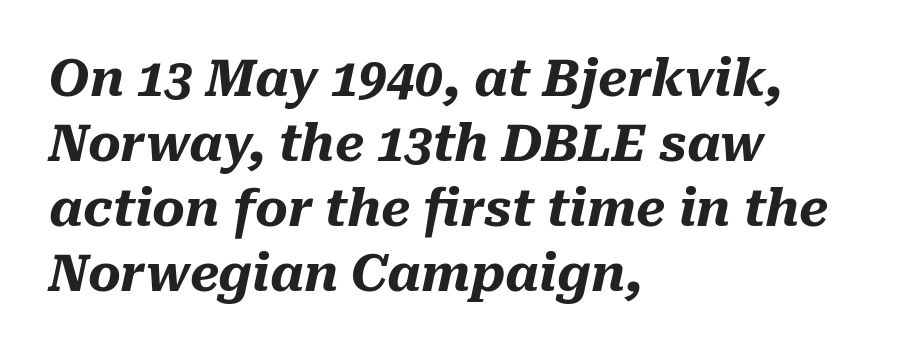
The image shows 50 px heavy type, italic (leaning right); set left-aligned, normal line spacing (1.3x), normal letter spacing, not underlined; medium stroke contrast and a medium x-height.
